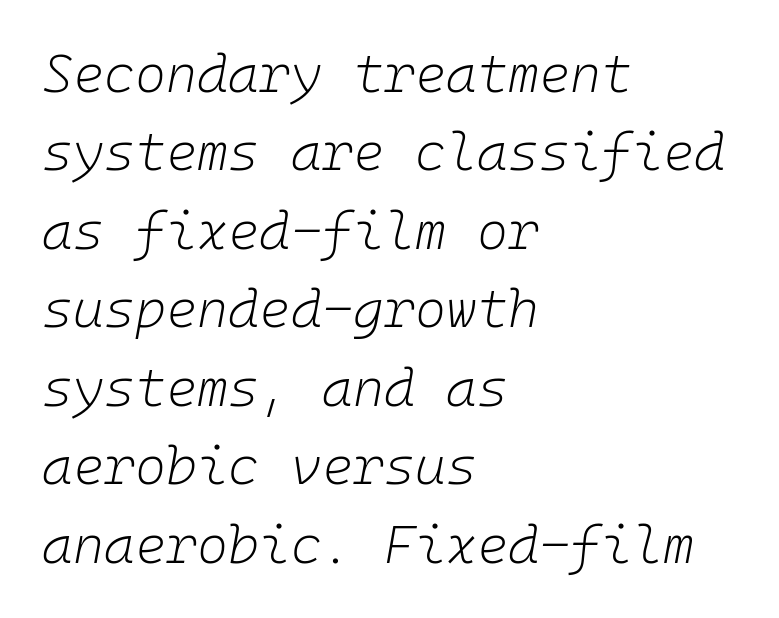
Q: Is the text bold? A: No.
Q: Is the text italic (slanted)? A: Yes, it leans right by about 10 degrees.
Q: Is the text underlined? A: No.
Q: How is the paragraph aligned? A: Left-aligned.
Q: Is the spacing between letters normal or unusually wide? A: Normal.
Q: Is the spacing between lines tight, normal or loose? A: Normal.
Q: Width (condensed, normal, or wide)? A: Normal.
Q: Stroke contrast? A: Low.
Q: x-height? A: Medium.
Q: Monospaced? A: Yes.
